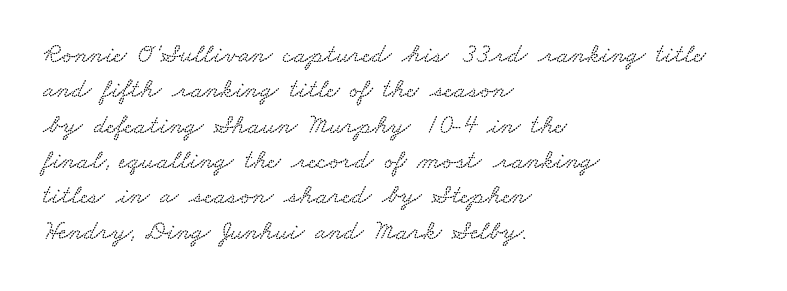
Q: Is the text underlined? A: No.
Q: How is the paragraph aligned? A: Left-aligned.
Q: Is the spacing between letters normal or unusually wide? A: Normal.
Q: Is the spacing between lines tight, normal or loose? A: Normal.
